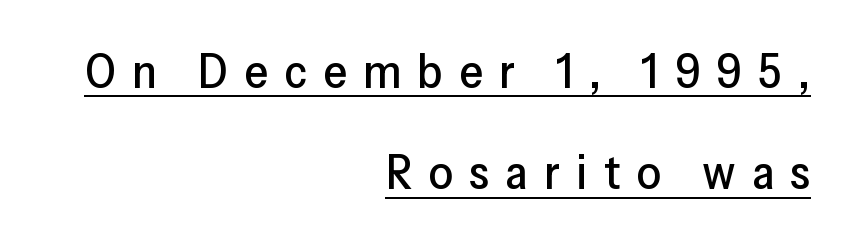
Q: Is the text italic (slanted)? A: No, it is upright.
Q: Is the typeface a serif or a sans-serif typeface? A: Sans-serif.
Q: Is the text underlined? A: Yes.
Q: How is the paragraph aligned? A: Right-aligned.
Q: Is the spacing between letters normal or unusually wide? A: Unusually wide.
Q: Is the spacing between lines tight, normal or loose? A: Loose.
Q: Width (condensed, normal, or wide)? A: Normal.
Q: Stroke contrast? A: Low.
Q: x-height? A: Medium.
Q: Monospaced? A: No.
